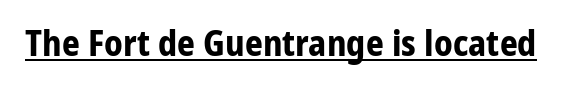
Letterform terminals end flat and unadorned throughout the passage. Observe the ordinary spacing: letters are neighbours, not strangers. Plenty of ink on the page — the face is bold. Varying glyph widths throughout — classic text-font behaviour. The words here are underlined.
